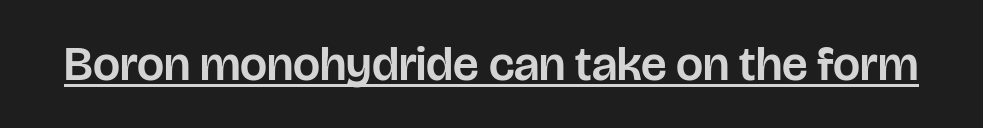
The image shows 48 px sans-serif type, upright; set normal letter spacing, underlined; low stroke contrast and a large x-height.
